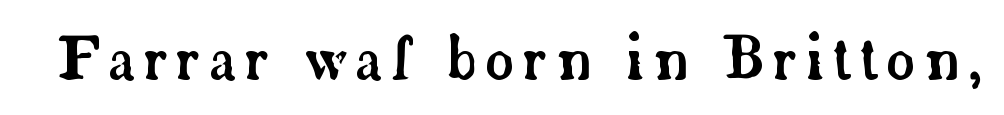
The words here are not underlined. Italic: no, the glyphs are upright roman. Here the designer chose a conventional face with non-uniform glyph widths. The type family on display is of the serif kind.
